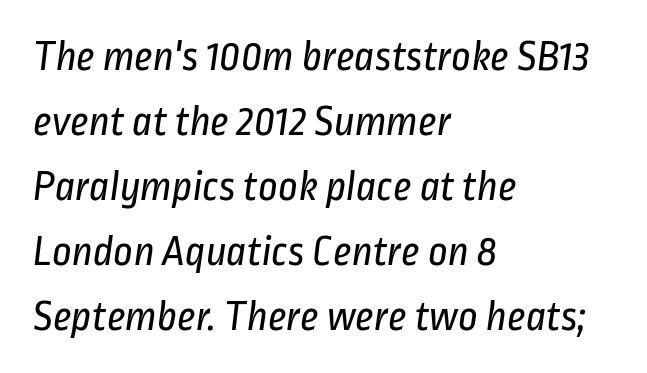
{"serif": "no", "bold": "no", "weight": "regular", "width": "condensed", "stroke_contrast": "low", "x_height": "medium", "monospaced": "no", "underline": "no", "align": "left", "line_spacing": "normal", "line_spacing_ratio": 1.51, "letter_spacing": "normal", "letter_spacing_em": 0.0, "glyph_px": 43}
